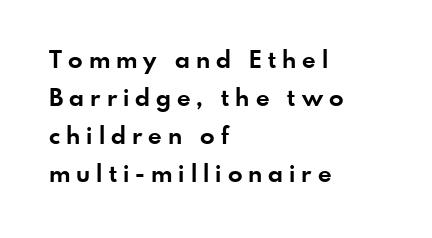
{"italic": "no", "bold": "yes", "underline": "no", "align": "left", "line_spacing": "normal", "line_spacing_ratio": 1.59, "letter_spacing": "wide", "letter_spacing_em": 0.25, "glyph_px": 24}
